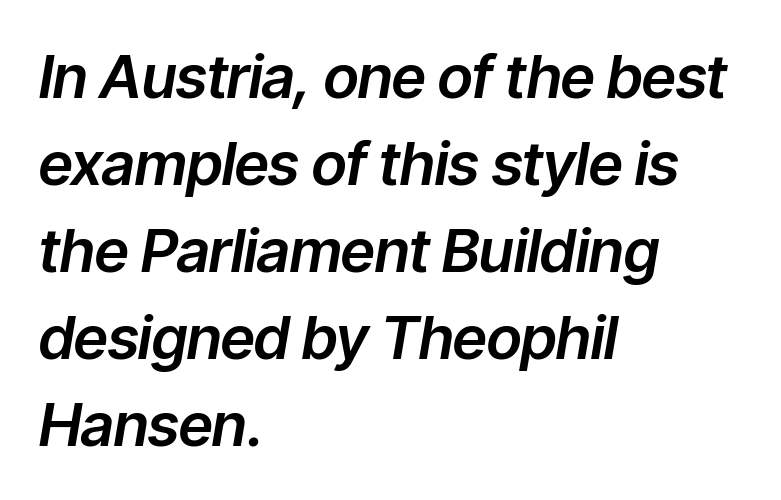
The image shows 60 px text type, italic (leaning right); set left-aligned, normal line spacing (1.45x), normal letter spacing, not underlined; low stroke contrast and a medium x-height.
